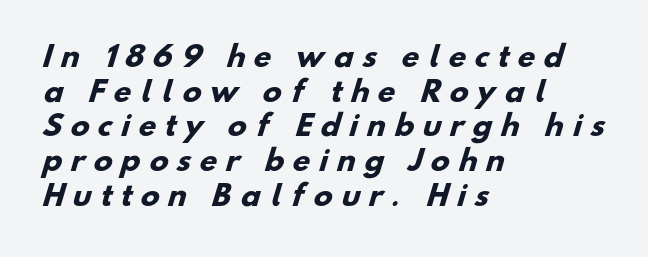
The image shows 28 px heavy sans-serif type; set left-aligned, line spacing 1.24x, unusually wide letter spacing (+0.32 em), not underlined; low stroke contrast and a small x-height.
